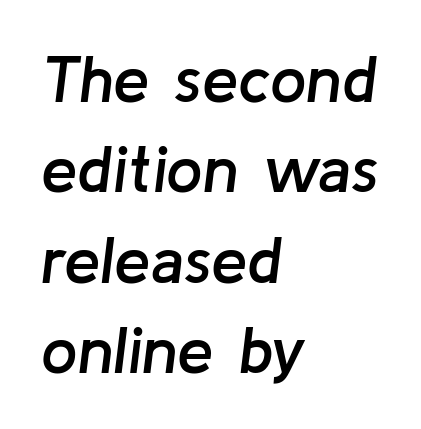
The image shows 65 px semibold type, italic (leaning right); set left-aligned, normal line spacing (1.39x), normal letter spacing, not underlined; low stroke contrast and a medium x-height.
